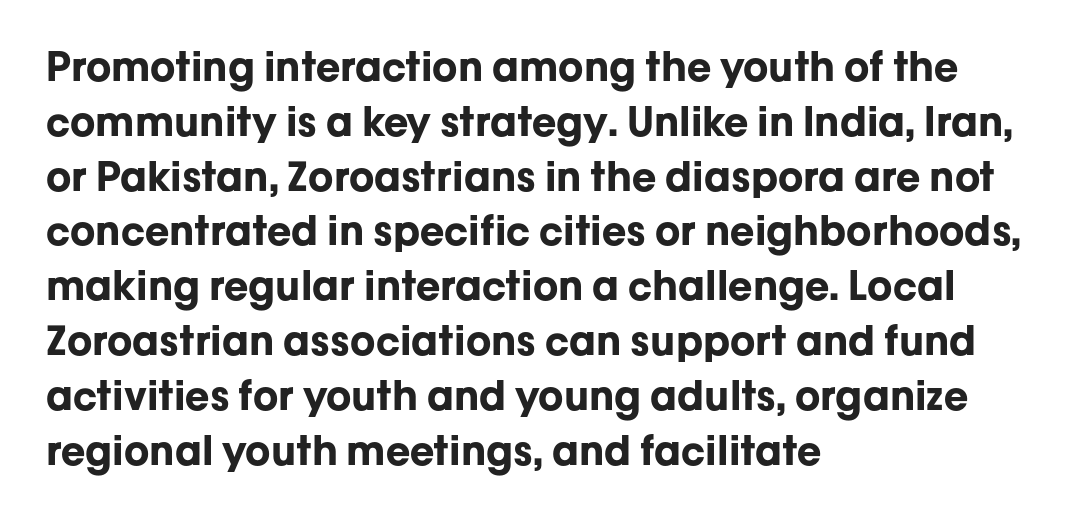
Q: Is the text bold? A: Yes.
Q: Is the text italic (slanted)? A: No, it is upright.
Q: Is the typeface a serif or a sans-serif typeface? A: Sans-serif.
Q: Is the text underlined? A: No.
Q: How is the paragraph aligned? A: Left-aligned.
Q: Is the spacing between letters normal or unusually wide? A: Normal.
Q: Is the spacing between lines tight, normal or loose? A: Normal.
Q: Width (condensed, normal, or wide)? A: Normal.
Q: Stroke contrast? A: Low.
Q: x-height? A: Medium.
Q: Monospaced? A: No.
